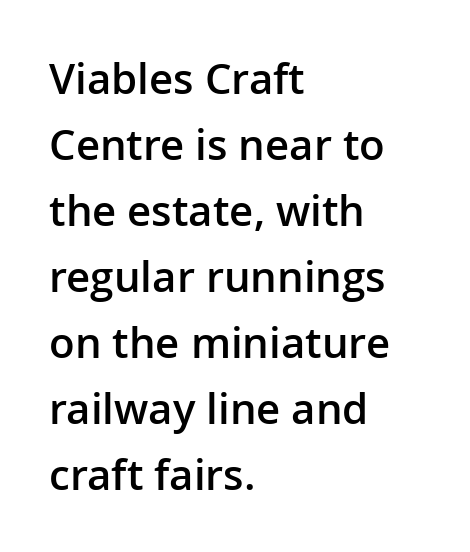
{"serif": "no", "italic": "no", "bold": "semi", "weight": "semibold", "width": "normal", "stroke_contrast": "low", "x_height": "medium", "monospaced": "no", "underline": "no", "align": "left", "line_spacing": "normal", "line_spacing_ratio": 1.57, "letter_spacing": "normal", "letter_spacing_em": 0.0, "glyph_px": 42}
